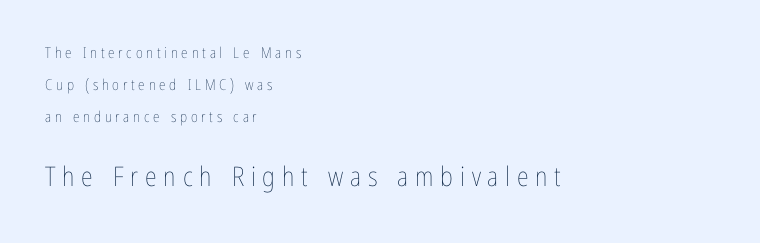
{"italic": "no", "bold": "no", "underline": "no", "align": "left", "line_spacing": "loose", "line_spacing_ratio": 2.13, "letter_spacing": "wide", "letter_spacing_em": 0.25, "larger_block": "second", "size_ratio": 1.8, "glyph_px": 27}
